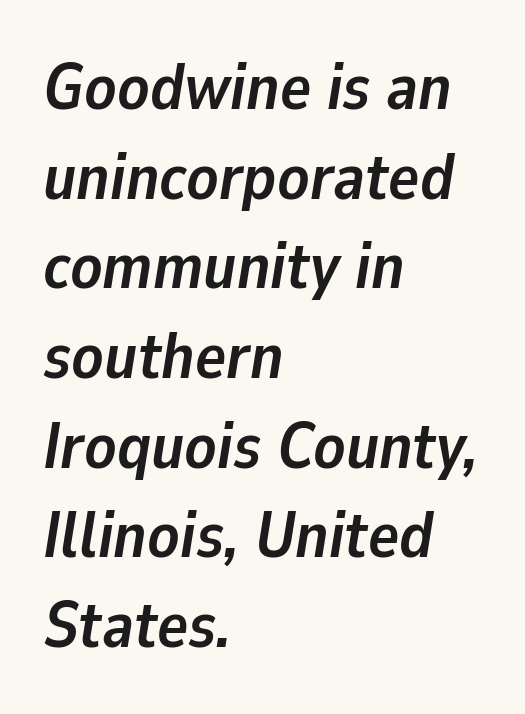
{"italic": "yes", "lean": "right", "slant_degrees": 9, "bold": "yes", "weight": "semibold", "width": "normal", "stroke_contrast": "low", "x_height": "medium", "monospaced": "no", "underline": "no", "align": "left", "line_spacing": "normal", "line_spacing_ratio": 1.38, "letter_spacing": "normal", "letter_spacing_em": 0.0, "glyph_px": 65}
